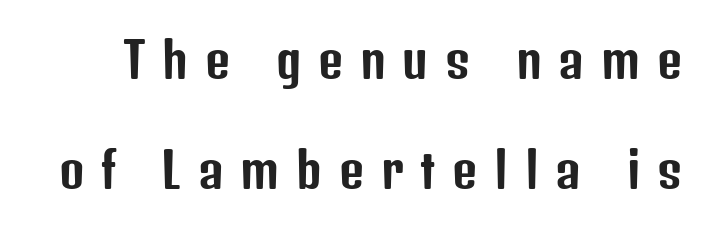
The image shows 49 px condensed sans-serif type, upright; set loose line spacing (2.25x), unusually wide letter spacing (+0.34 em), not underlined; low stroke contrast and a medium x-height.
